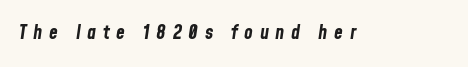
{"italic": "yes", "lean": "right", "slant_degrees": 8, "bold": "yes", "underline": "no", "letter_spacing": "wide", "letter_spacing_em": 0.33, "glyph_px": 20}
